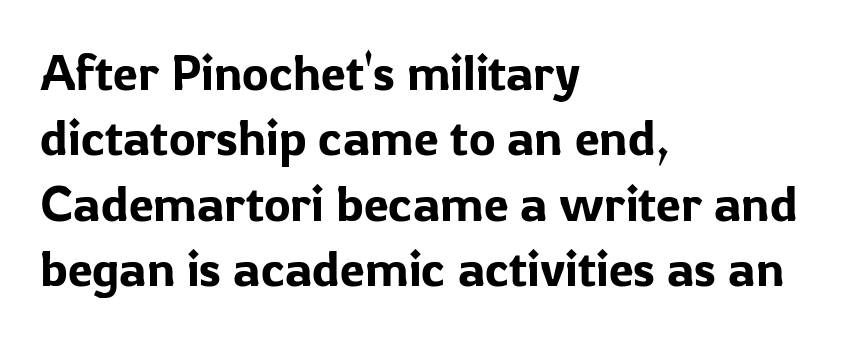
{"serif": "no", "italic": "no", "width": "normal", "stroke_contrast": "low", "x_height": "medium", "monospaced": "no", "underline": "no", "align": "left", "line_spacing": "normal", "line_spacing_ratio": 1.31, "letter_spacing": "normal", "letter_spacing_em": 0.0, "glyph_px": 50}
